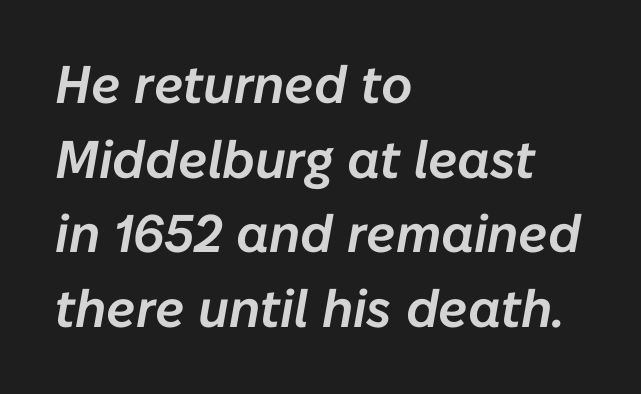
{"italic": "yes", "lean": "right", "slant_degrees": 10, "width": "normal", "stroke_contrast": "low", "x_height": "medium", "monospaced": "no", "underline": "no", "align": "left", "line_spacing": "normal", "line_spacing_ratio": 1.41, "letter_spacing": "normal", "letter_spacing_em": 0.0, "glyph_px": 53}
